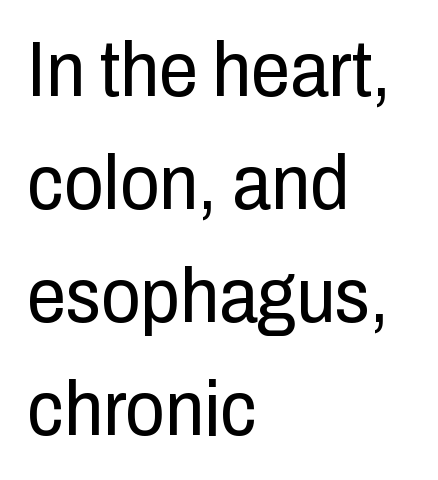
The passage shown is not underscored anywhere. Letters have the restrained weight of plain body copy at most. The text was rendered using a sans face with plain stroke endings. In CSS terms this would be text-align: left. Letter spacing: default. The passage shown is typed in a proportional face where columns would drift.
